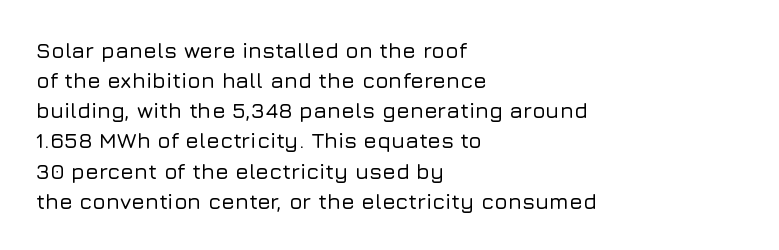
{"italic": "no", "underline": "no", "align": "left", "line_spacing": "normal", "line_spacing_ratio": 1.37, "letter_spacing": "normal", "letter_spacing_em": 0.0, "glyph_px": 22}
